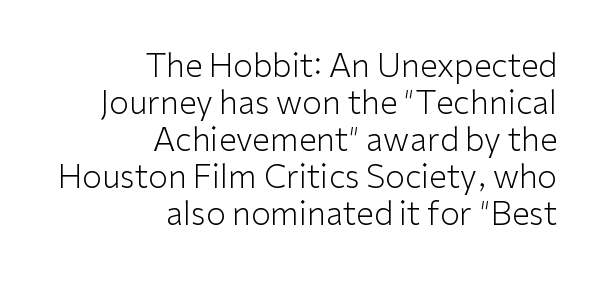
The image shows 32 px light sans-serif type, upright; set right-aligned, line spacing 1.16x, normal letter spacing, not underlined; low stroke contrast and a medium x-height.
